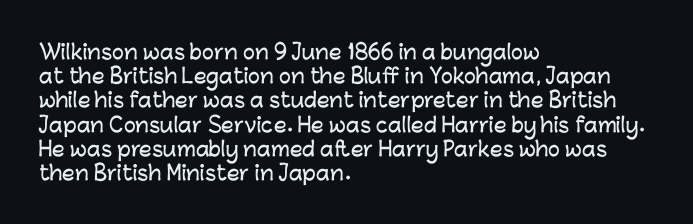
Q: Is the text italic (slanted)? A: No, it is upright.
Q: Is the text underlined? A: No.
Q: How is the paragraph aligned? A: Left-aligned.
Q: Is the spacing between letters normal or unusually wide? A: Normal.
